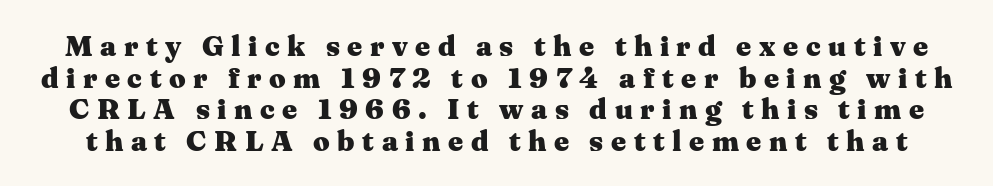
The vertical gap from one line to the next is small. Think of a printed novel: that variable character pitch is what you see here. Posture: upright roman. Typographically, this falls in the serif category. Display-style spreading of the glyphs; the letterfit is very open.
